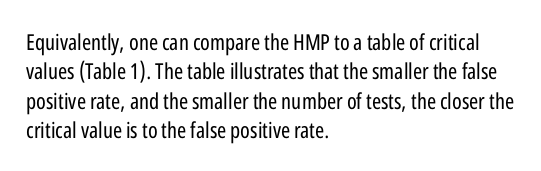
The image shows 22 px text type, upright; set left-aligned, normal line spacing (1.33x), normal letter spacing, not underlined.
